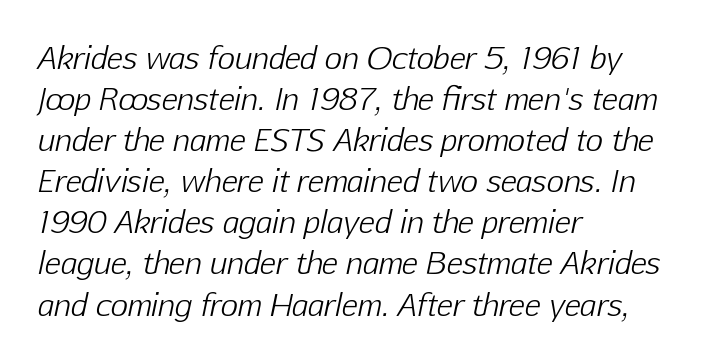
{"italic": "yes", "lean": "right", "slant_degrees": 12, "bold": "no", "weight": "light", "width": "normal", "stroke_contrast": "low", "x_height": "medium", "monospaced": "no", "underline": "no", "align": "left", "line_spacing": "normal", "line_spacing_ratio": 1.37, "letter_spacing": "normal", "letter_spacing_em": 0.0, "glyph_px": 30}
